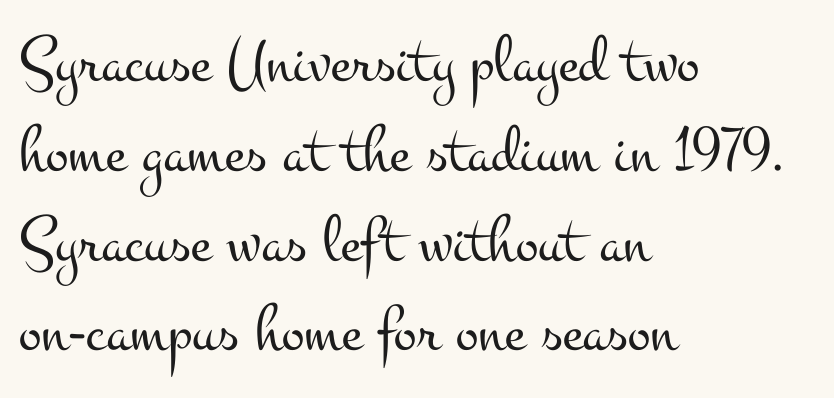
Reading down the column, the eye jumps a familiar distance to each next line. The line texture is even and compact thanks to regular tracking. No heavy texture on the line: the type isn't bold. No word sits above an underline. Does the copy run flush right? No — it runs flush left.
